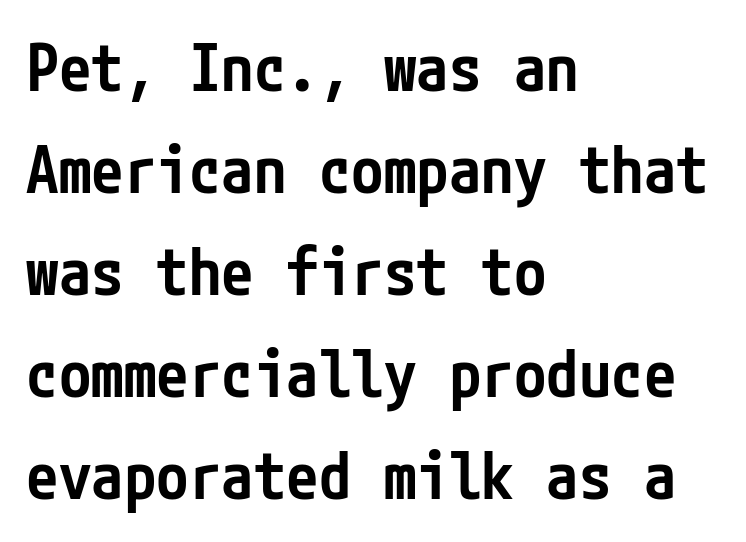
The image shows 65 px semibold, condensed sans-serif type, upright; set left-aligned, normal line spacing (1.57x), normal letter spacing, not underlined; low stroke contrast and a medium x-height.
